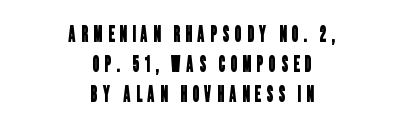
Words appear elongated and porous because spacing is wide. Interline gaps are of average width in this sample. The area under the type is left untouched. The paragraph shown floats in the horizontal middle.
